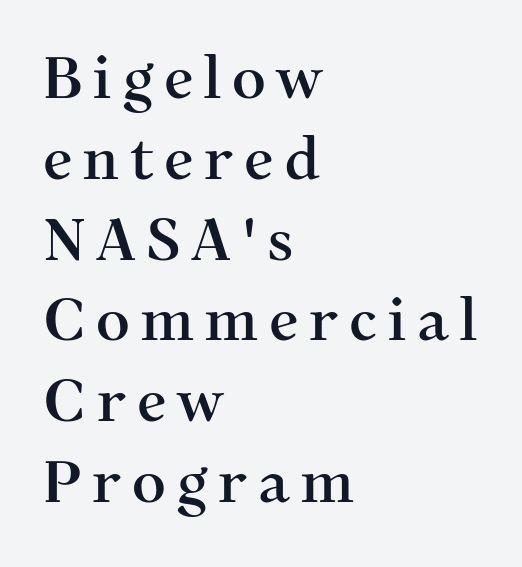
A typesetter would label this face a serif. The paragraph has a hard left edge and a soft right edge. Spacing verdict: proportional, widths tailored to each character. A clean baseline with only descenders dipping below it. Whoever set this chose a conventional vertical rhythm.
